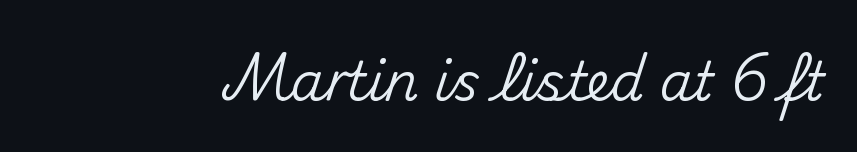
{"serif": "no", "width": "normal", "stroke_contrast": "medium", "x_height": "small", "monospaced": "no", "underline": "no", "letter_spacing": "normal", "letter_spacing_em": 0.0, "glyph_px": 53}
